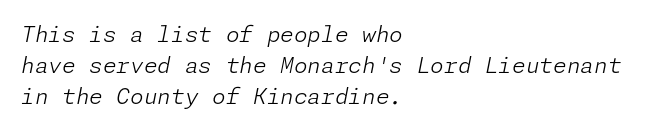
Reading down the column, the eye jumps a familiar distance to each next line. Default kerning and tracking; the words read as compact shapes. All the whitespace from short lines collects on the right. The area under the type is left untouched. Notice how the stems are inclined rather than vertical — that's the hallmark of italics. This is not heavy type; no bold has been used.
